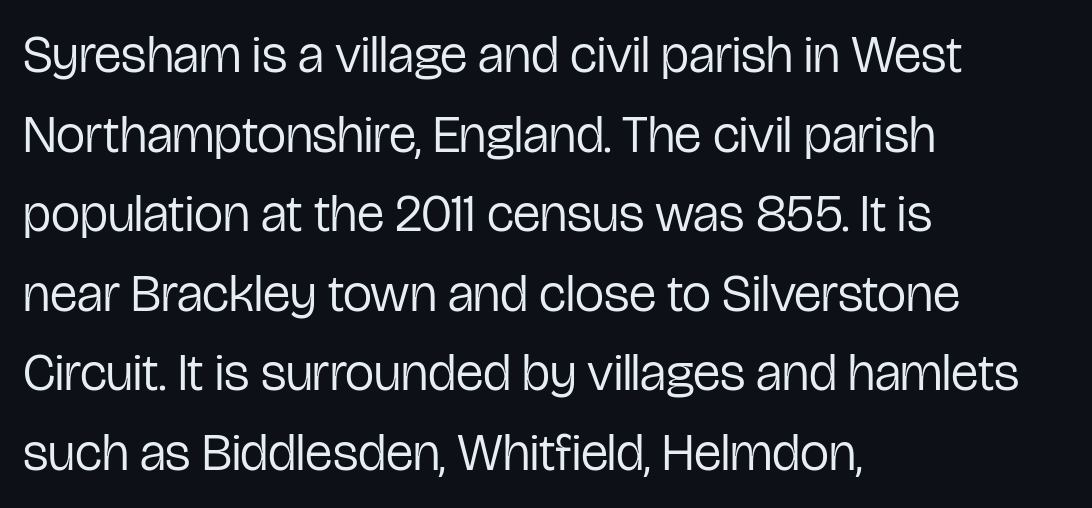
The image shows 52 px regular-weight, condensed sans-serif type, upright; set left-aligned, normal line spacing (1.53x), normal letter spacing, not underlined; low stroke contrast and a medium x-height.
